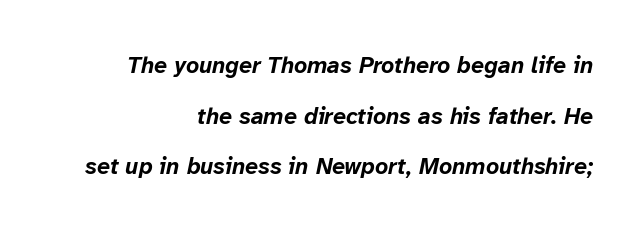
The image shows 23 px bold type, italic (leaning right); set right-aligned, loose line spacing (2.2x), normal letter spacing, not underlined.
